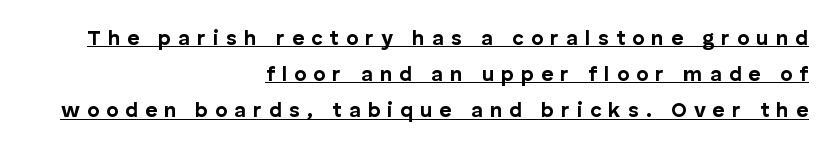
Summary of weight: heavy, a full bold. Here the glyphs are tracked loosely, breaking word shapes into spaced letters. Italic? Not at all — the glyphs are vertical. If you drew a ruler down the right edge, every line would touch it. The rendered words wear a rule along their underside.
